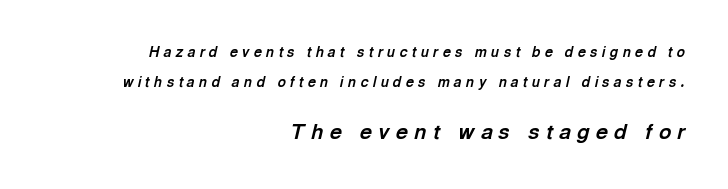
The image shows 21 px bold type, italic (leaning right); set right-aligned, loose line spacing (2.12x), unusually wide letter spacing (+0.31 em), not underlined; the second (bottom) block is 1.5x larger.
